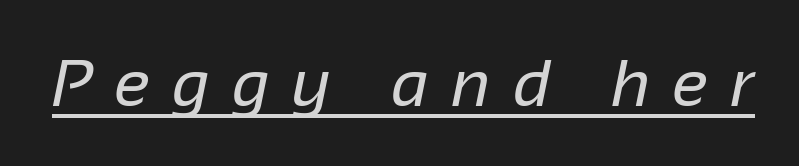
Q: Is the text bold? A: No.
Q: Is the typeface a serif or a sans-serif typeface? A: Sans-serif.
Q: Is the text underlined? A: Yes.
Q: Is the spacing between letters normal or unusually wide? A: Unusually wide.
Q: Width (condensed, normal, or wide)? A: Normal.
Q: Stroke contrast? A: Low.
Q: x-height? A: Medium.
Q: Monospaced? A: No.
